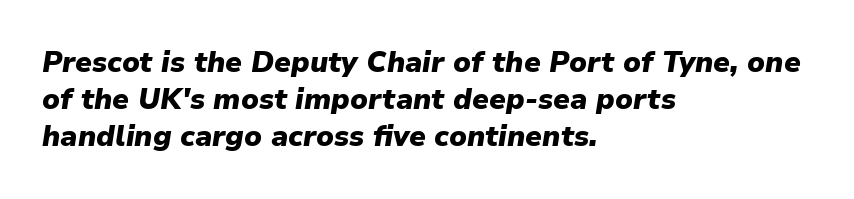
{"italic": "yes", "lean": "right", "slant_degrees": 9, "bold": "yes", "weight": "heavy", "width": "normal", "stroke_contrast": "low", "x_height": "medium", "monospaced": "no", "underline": "no", "align": "left", "line_spacing": "normal", "line_spacing_ratio": 1.27, "letter_spacing": "normal", "letter_spacing_em": 0.0, "glyph_px": 29}
